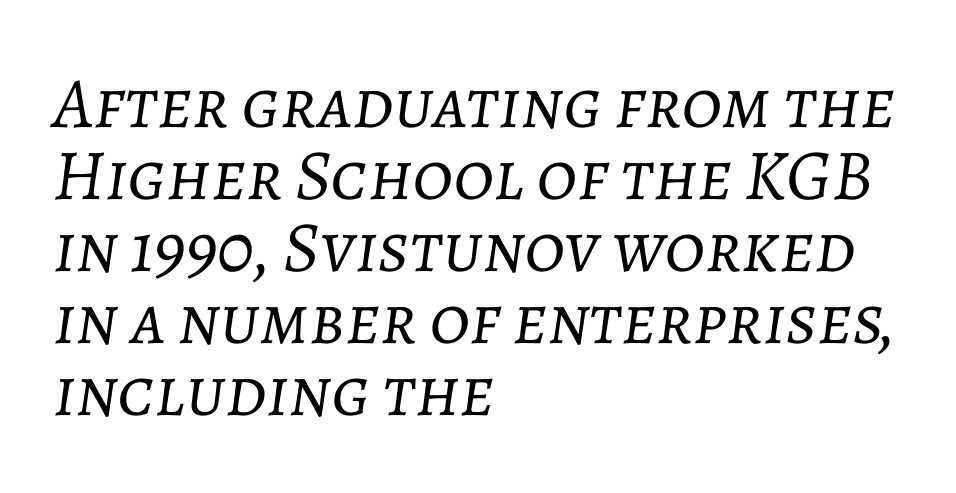
{"italic": "yes", "lean": "right", "slant_degrees": 7, "bold": "no", "weight": "light", "width": "normal", "stroke_contrast": "low", "x_height": "medium", "monospaced": "no", "underline": "no", "align": "left", "line_spacing": "tight", "line_spacing_ratio": 1.0, "letter_spacing": "normal", "letter_spacing_em": 0.0, "glyph_px": 72}
